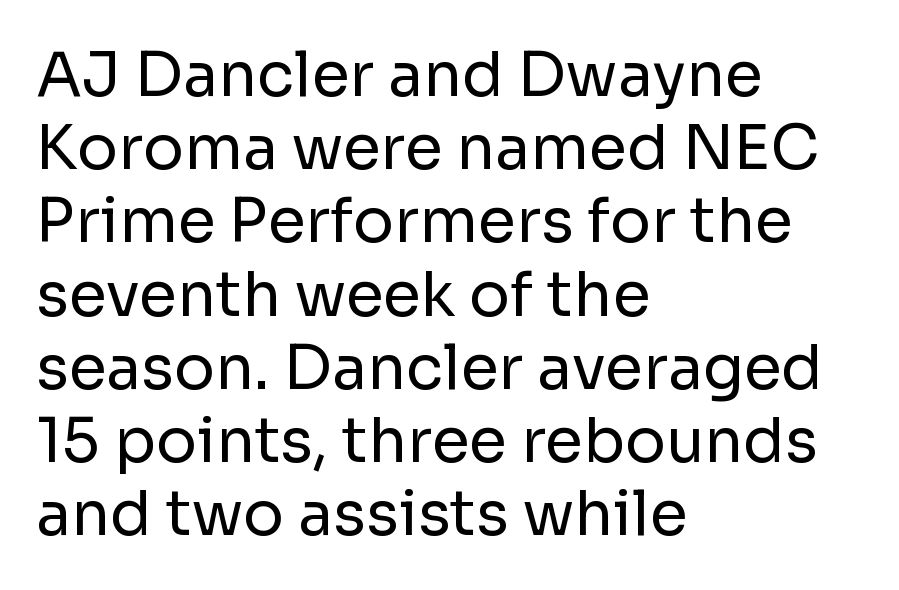
Q: Is the text bold? A: No.
Q: Is the text italic (slanted)? A: No, it is upright.
Q: Is the typeface a serif or a sans-serif typeface? A: Sans-serif.
Q: Is the text underlined? A: No.
Q: How is the paragraph aligned? A: Left-aligned.
Q: Is the spacing between letters normal or unusually wide? A: Normal.
Q: Width (condensed, normal, or wide)? A: Normal.
Q: Stroke contrast? A: Low.
Q: x-height? A: Medium.
Q: Monospaced? A: No.
